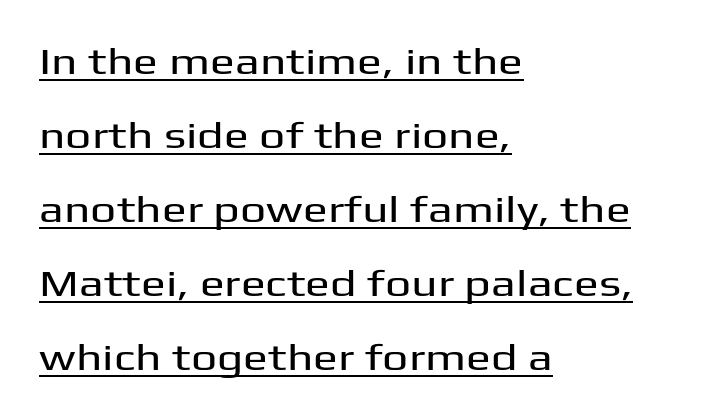
Q: Is the text italic (slanted)? A: No, it is upright.
Q: Is the typeface a serif or a sans-serif typeface? A: Sans-serif.
Q: Is the text underlined? A: Yes.
Q: How is the paragraph aligned? A: Left-aligned.
Q: Is the spacing between letters normal or unusually wide? A: Normal.
Q: Is the spacing between lines tight, normal or loose? A: Loose.
Q: Width (condensed, normal, or wide)? A: Wide.
Q: Stroke contrast? A: Medium.
Q: x-height? A: Medium.
Q: Monospaced? A: No.
